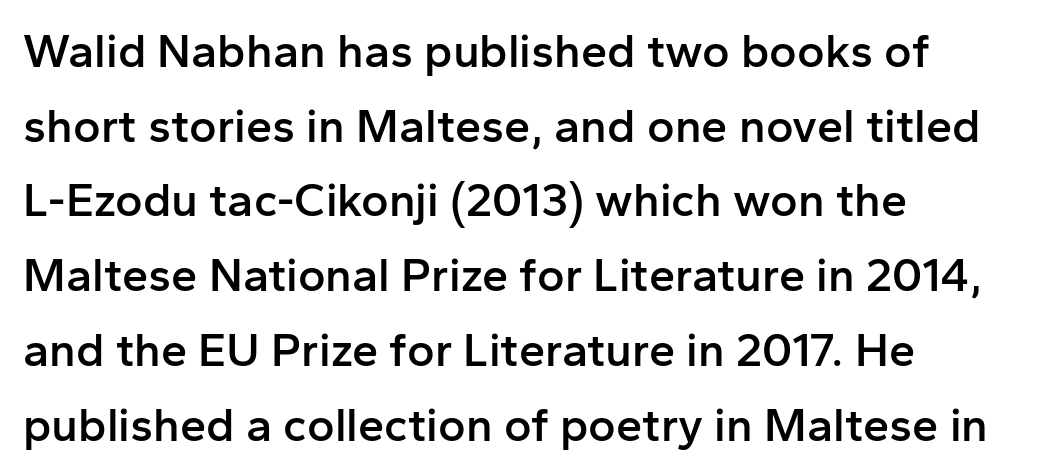
{"serif": "no", "italic": "no", "bold": "semi", "weight": "semibold", "width": "normal", "stroke_contrast": "low", "x_height": "medium", "monospaced": "no", "underline": "no", "align": "left", "line_spacing": "normal", "line_spacing_ratio": 1.59, "letter_spacing": "normal", "letter_spacing_em": 0.0, "glyph_px": 47}
